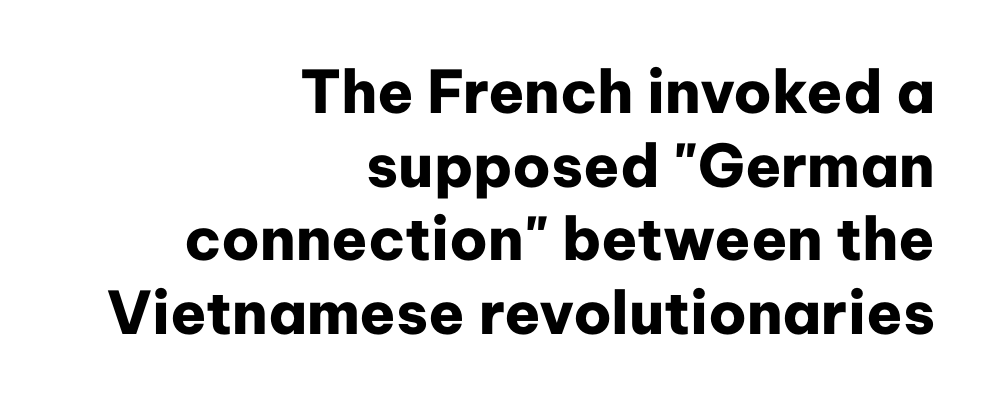
Q: Is the text bold? A: Yes.
Q: Is the text italic (slanted)? A: No, it is upright.
Q: Is the typeface a serif or a sans-serif typeface? A: Sans-serif.
Q: Is the text underlined? A: No.
Q: How is the paragraph aligned? A: Right-aligned.
Q: Is the spacing between letters normal or unusually wide? A: Normal.
Q: Is the spacing between lines tight, normal or loose? A: Normal.
Q: Width (condensed, normal, or wide)? A: Normal.
Q: Stroke contrast? A: Low.
Q: x-height? A: Medium.
Q: Monospaced? A: No.
